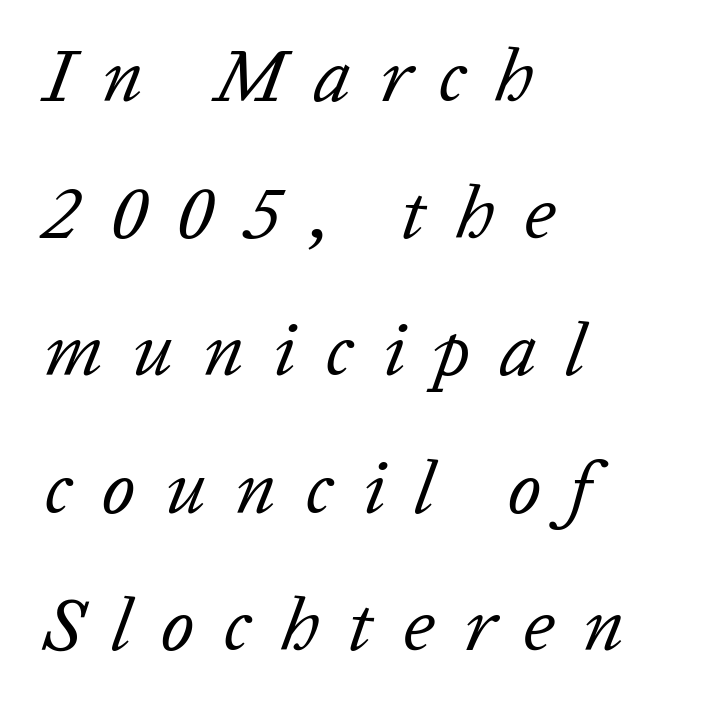
Posture: slanted. Layout note: lines flush left. Students, note that the glyphs here are deliberately spaced far apart. The weight tops out at a normal text grade. Type without underlining.
